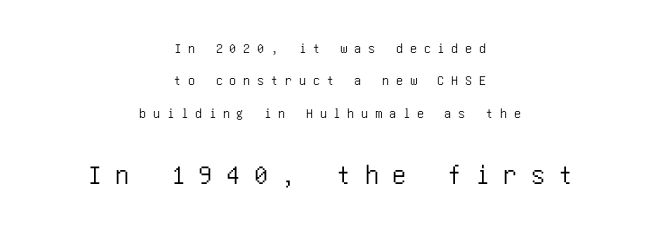
{"serif": "no", "italic": "no", "width": "condensed", "stroke_contrast": "low", "x_height": "large", "underline": "no", "align": "center", "line_spacing": "loose", "line_spacing_ratio": 2.31, "letter_spacing": "wide", "letter_spacing_em": 0.49, "larger_block": "second", "size_ratio": 2.0, "glyph_px": 28}
